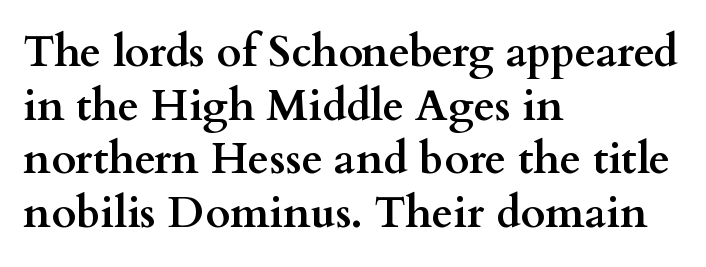
Letter spacing: default. These lines are rendered in a variable-pitch font. The space directly below the letters is spotless. Rows of type keep a routine distance in the vertical direction.
